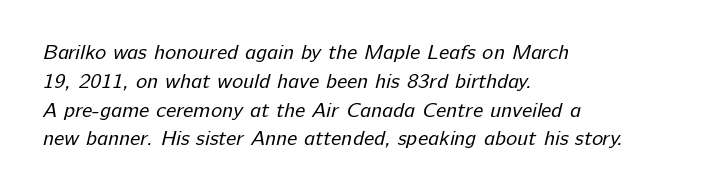
The image shows 21 px text type; set left-aligned, normal line spacing (1.37x), normal letter spacing, not underlined.
